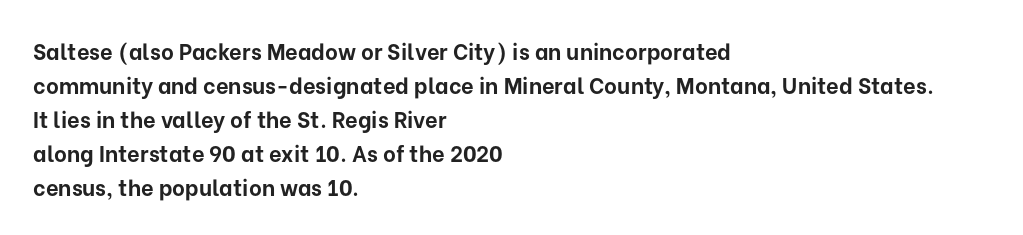
Q: Is the text bold? A: Yes.
Q: Is the text italic (slanted)? A: No, it is upright.
Q: Is the text underlined? A: No.
Q: How is the paragraph aligned? A: Left-aligned.
Q: Is the spacing between letters normal or unusually wide? A: Normal.
Q: Is the spacing between lines tight, normal or loose? A: Normal.
